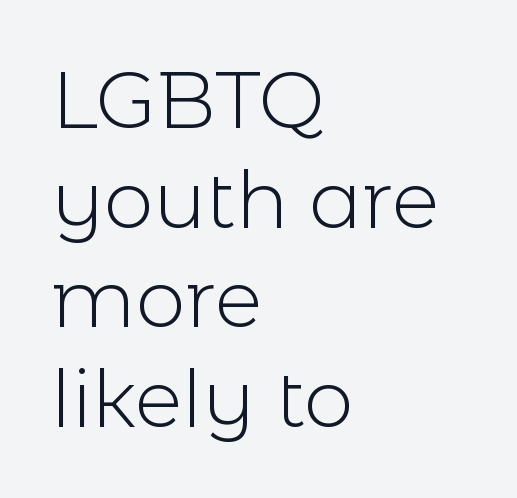
{"serif": "no", "italic": "no", "bold": "no", "weight": "light", "width": "normal", "x_height": "medium", "monospaced": "no", "underline": "no", "align": "left", "line_spacing": "normal", "line_spacing_ratio": 1.26, "letter_spacing": "normal", "letter_spacing_em": 0.0, "glyph_px": 79}
